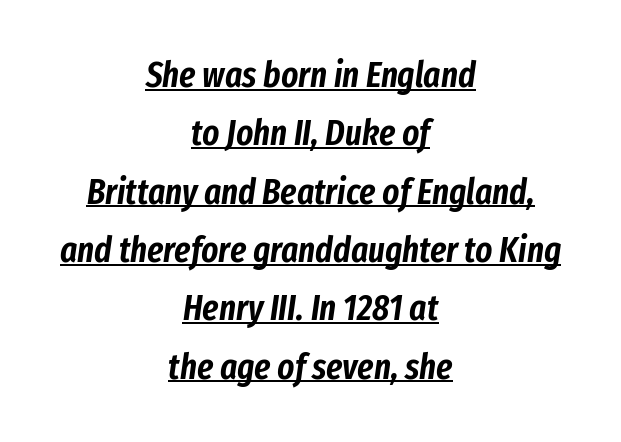
The text carries the slant typical of an italic or oblique font. Each line of the rendering has a horizontal stroke beneath the glyphs. The paragraph has two soft edges and a firm central axis. The letters advance in unequal steps, a hallmark of proportional type. Words appear dense and cohesive because spacing is normal.
